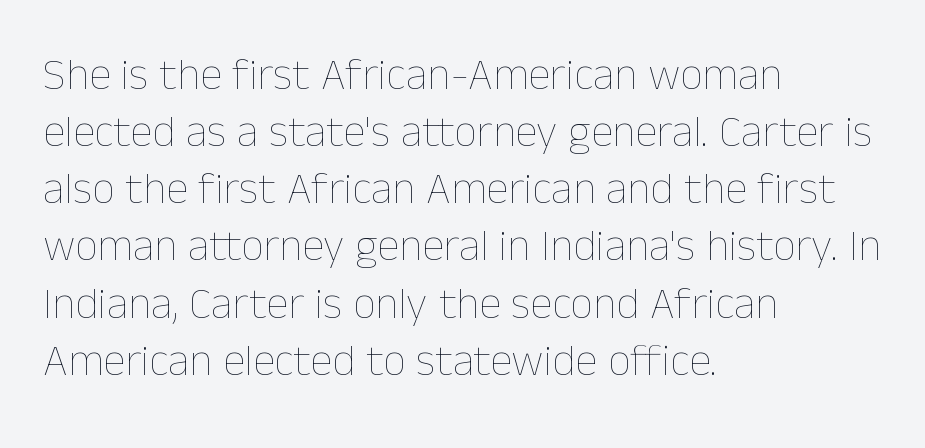
{"italic": "no", "bold": "no", "weight": "thin", "width": "normal", "stroke_contrast": "low", "x_height": "medium", "monospaced": "no", "underline": "no", "align": "left", "line_spacing": "normal", "line_spacing_ratio": 1.27, "letter_spacing": "normal", "letter_spacing_em": 0.0, "glyph_px": 45}
